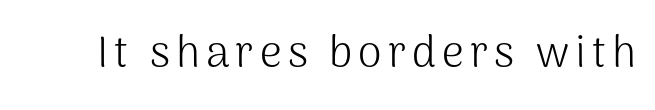
The image shows 43 px light sans-serif type, upright; set not underlined; medium stroke contrast and a medium x-height.
